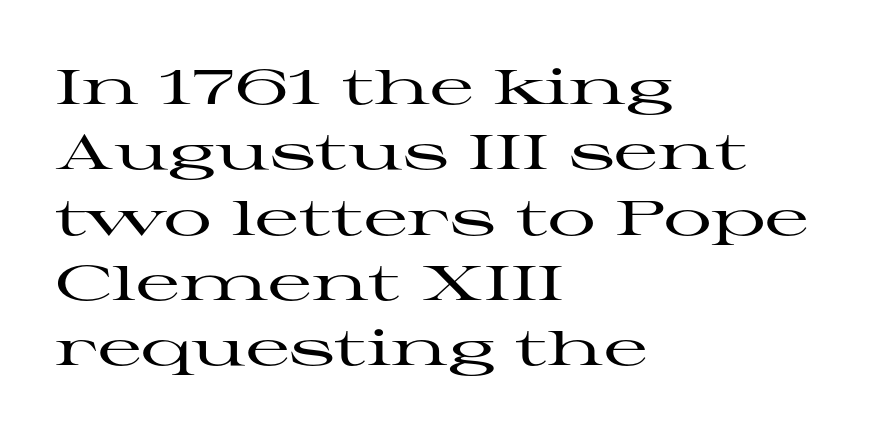
The image shows 48 px wide serif type, upright; set left-aligned, normal line spacing (1.36x), normal letter spacing, not underlined; high stroke contrast and a medium x-height.
